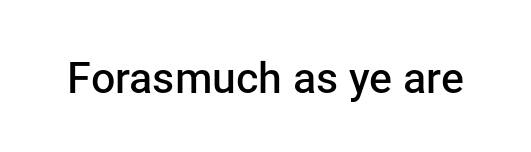
The image shows 43 px semibold sans-serif type, upright; set normal letter spacing, not underlined; low stroke contrast and a medium x-height.
